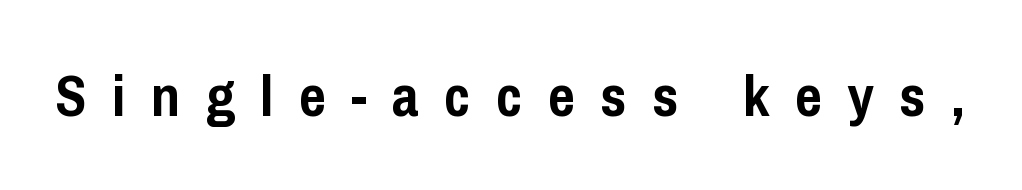
Summary of weight: heavy, a full bold. Think of a printed novel: that variable character pitch is what you see here. The tracking reads as deliberately expanded to a designer's eye. Typographically, this falls in the sans-serif category. Underlining? Definitely not there. Every character sits straight up, as roman type does.
